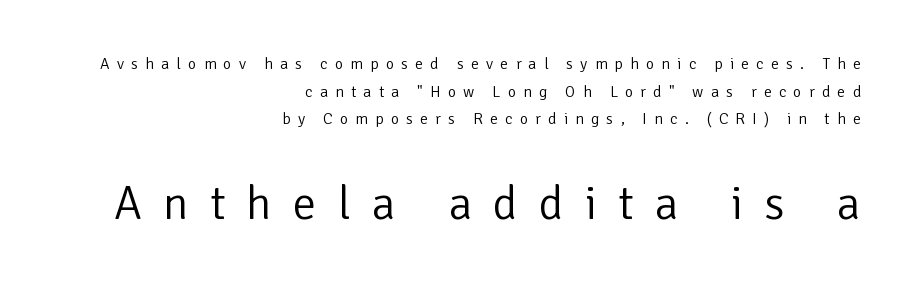
{"serif": "no", "italic": "no", "bold": "no", "weight": "light", "width": "normal", "stroke_contrast": "low", "x_height": "medium", "monospaced": "no", "underline": "no", "align": "right", "line_spacing_ratio": 1.73, "letter_spacing": "wide", "letter_spacing_em": 0.45, "larger_block": "second", "size_ratio": 2.94, "glyph_px": 47}
